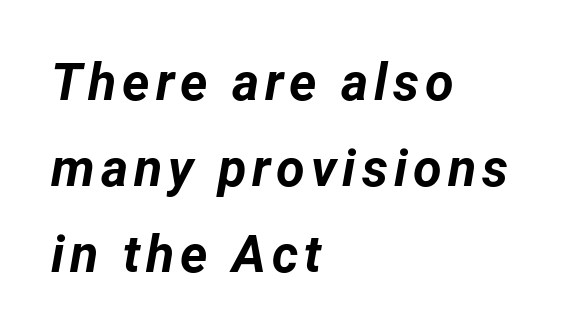
The image shows 52 px bold type, italic (leaning right); set left-aligned, normal line spacing (1.65x), not underlined; low stroke contrast and a medium x-height.
